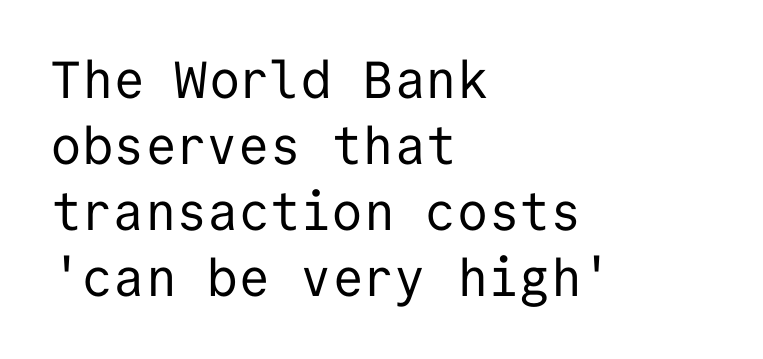
{"serif": "no", "italic": "no", "bold": "no", "weight": "regular", "width": "normal", "stroke_contrast": "low", "x_height": "medium", "monospaced": "yes", "underline": "no", "align": "left", "line_spacing": "normal", "line_spacing_ratio": 1.27, "letter_spacing": "normal", "letter_spacing_em": 0.0, "glyph_px": 52}
